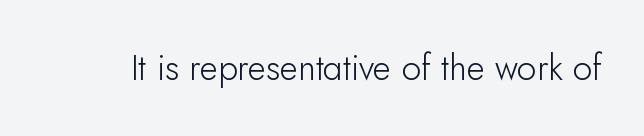
{"serif": "no", "italic": "no", "bold": "no", "weight": "light", "width": "normal", "stroke_contrast": "low", "x_height": "small", "monospaced": "no", "underline": "no", "letter_spacing": "normal", "letter_spacing_em": 0.0, "glyph_px": 35}
